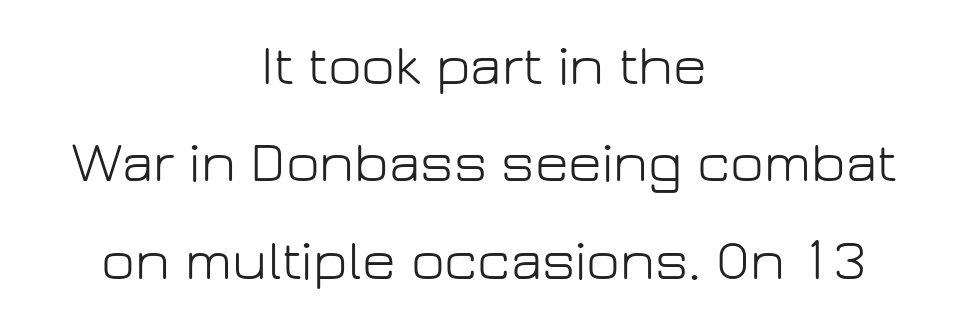
The image shows 58 px light sans-serif type, upright; set centered, normal line spacing (1.68x), normal letter spacing, not underlined; low stroke contrast and a medium x-height.
